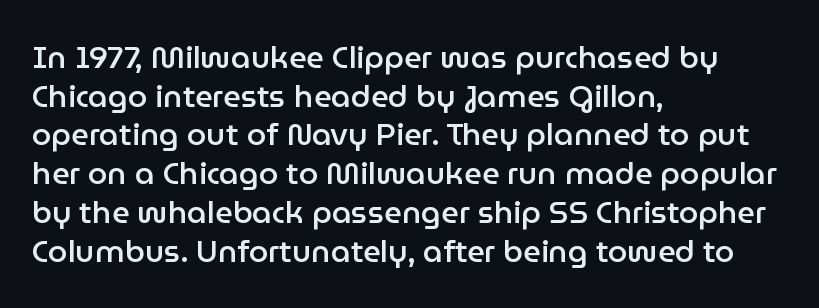
The type is set solid horizontally, with unmodified tracking. The gap between lines stays unmarked. Interline gaps are of average width in this sample. Tall strokes in this sample are plumb rather than angled. Teacher's note: observe the even left margin — that is flush-left alignment. Spacing verdict: proportional, widths tailored to each character.
